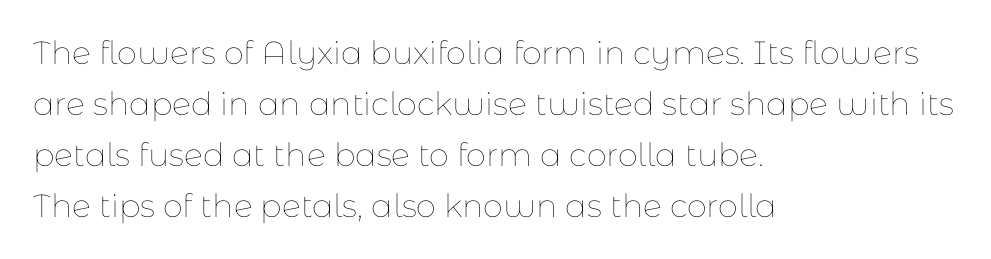
{"italic": "no", "bold": "no", "weight": "thin", "width": "normal", "stroke_contrast": "low", "x_height": "medium", "monospaced": "no", "underline": "no", "align": "left", "line_spacing": "normal", "line_spacing_ratio": 1.59, "letter_spacing": "normal", "letter_spacing_em": 0.0, "glyph_px": 32}
